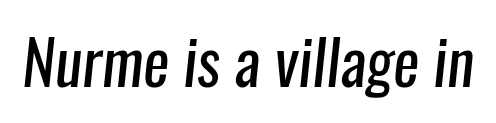
Q: Is the text bold? A: No.
Q: Is the typeface a serif or a sans-serif typeface? A: Sans-serif.
Q: Is the text underlined? A: No.
Q: Is the spacing between letters normal or unusually wide? A: Normal.
Q: Width (condensed, normal, or wide)? A: Condensed.
Q: Stroke contrast? A: Low.
Q: x-height? A: Medium.
Q: Monospaced? A: No.
